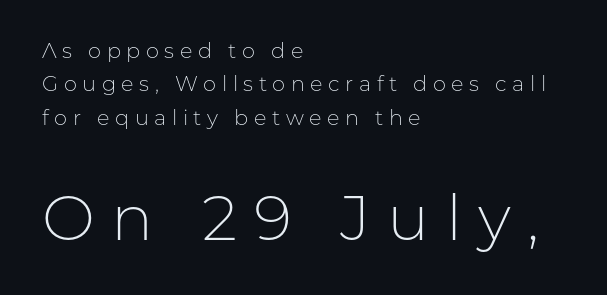
{"serif": "no", "italic": "no", "bold": "no", "weight": "light", "width": "normal", "stroke_contrast": "low", "x_height": "medium", "monospaced": "no", "underline": "no", "align": "left", "line_spacing": "normal", "line_spacing_ratio": 1.59, "letter_spacing": "wide", "letter_spacing_em": 0.26, "larger_block": "second", "size_ratio": 3.0, "glyph_px": 63}
